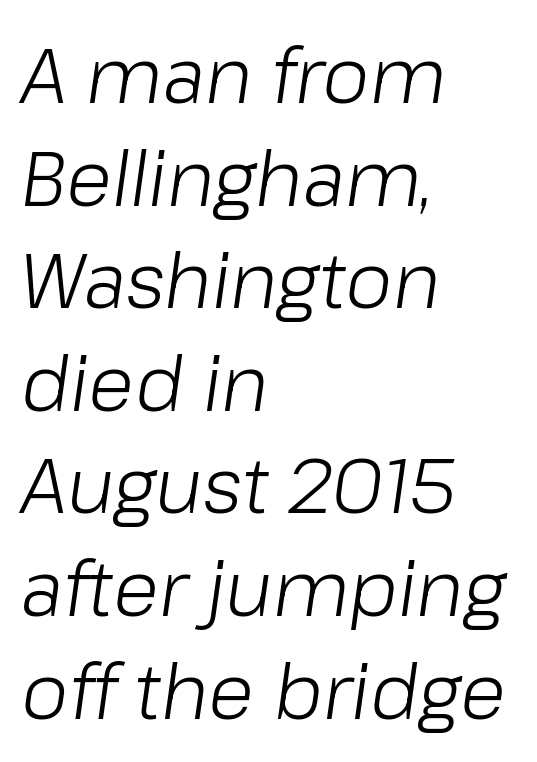
Q: Is the text bold? A: No.
Q: Is the text italic (slanted)? A: Yes, it leans right by about 8 degrees.
Q: Is the text underlined? A: No.
Q: How is the paragraph aligned? A: Left-aligned.
Q: Is the spacing between letters normal or unusually wide? A: Normal.
Q: Is the spacing between lines tight, normal or loose? A: Normal.
Q: Width (condensed, normal, or wide)? A: Normal.
Q: Stroke contrast? A: Low.
Q: x-height? A: Medium.
Q: Monospaced? A: No.
